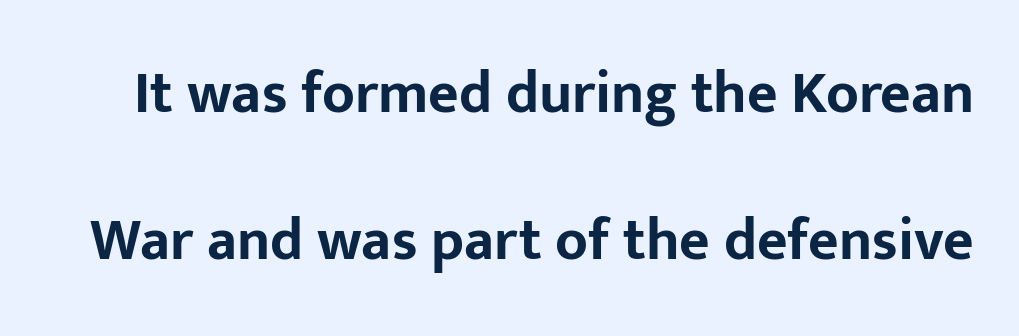
The image shows 59 px bold sans-serif type, upright; set loose line spacing (2.49x), normal letter spacing, not underlined; low stroke contrast and a medium x-height.
